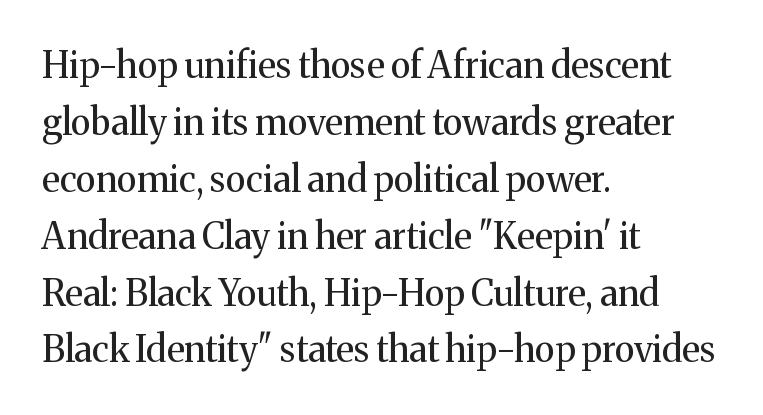
{"serif": "yes", "italic": "no", "bold": "no", "weight": "regular", "width": "normal", "stroke_contrast": "medium", "x_height": "medium", "monospaced": "no", "underline": "no", "align": "left", "line_spacing": "normal", "line_spacing_ratio": 1.58, "letter_spacing": "normal", "letter_spacing_em": 0.0, "glyph_px": 36}
